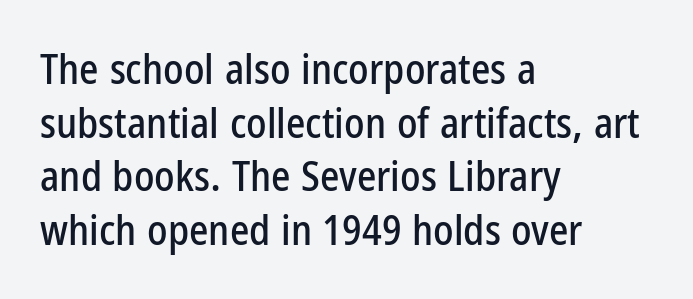
Q: Is the text italic (slanted)? A: No, it is upright.
Q: Is the typeface a serif or a sans-serif typeface? A: Sans-serif.
Q: Is the text underlined? A: No.
Q: How is the paragraph aligned? A: Left-aligned.
Q: Is the spacing between letters normal or unusually wide? A: Normal.
Q: Is the spacing between lines tight, normal or loose? A: Normal.
Q: Width (condensed, normal, or wide)? A: Condensed.
Q: Stroke contrast? A: Low.
Q: x-height? A: Medium.
Q: Monospaced? A: No.
